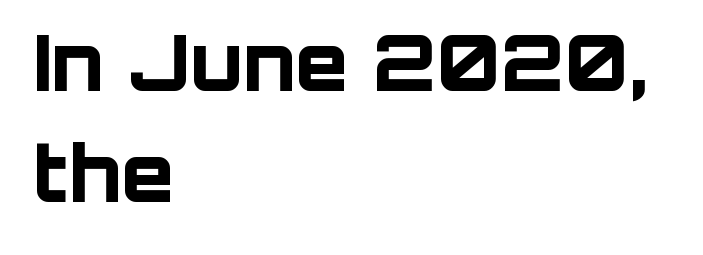
Every stem runs plumb, perpendicular to the baseline. Look at the bottom of the vertical strokes: they stop flat, with no serifs. The lines sit at an ordinary, default distance from one another. The rendering uses natural spacing where letterforms have individual widths.
